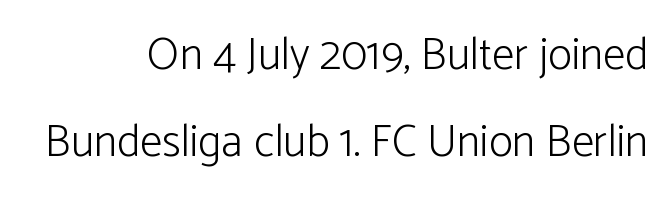
Caption: multi-line text, flush right, ragged left. Honestly, the letter spacing is just normal — you wouldn't notice it. The letters advance in unequal steps, a hallmark of proportional type. Is there any slant? The stems are plumb.
